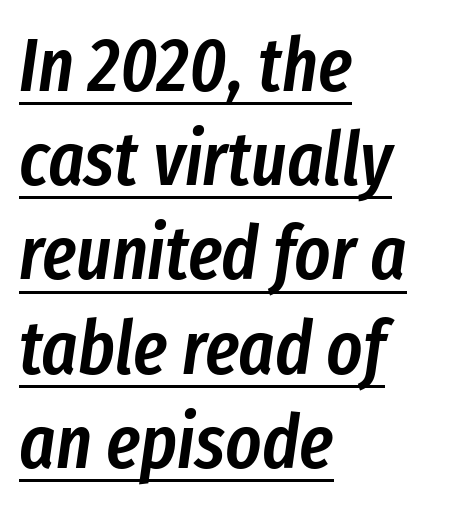
{"italic": "yes", "lean": "right", "slant_degrees": 8, "bold": "semi", "weight": "semibold", "width": "condensed", "stroke_contrast": "low", "x_height": "medium", "monospaced": "no", "underline": "yes", "align": "left", "line_spacing_ratio": 1.24, "letter_spacing": "normal", "letter_spacing_em": 0.0, "glyph_px": 76}
